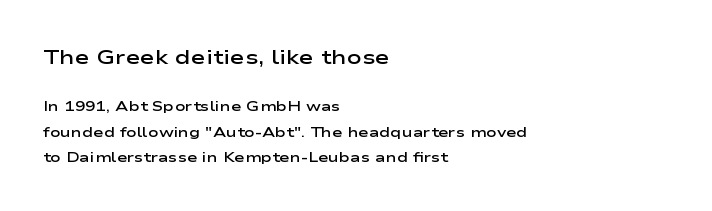
Q: Is the text bold? A: Semi-bold.
Q: Is the text italic (slanted)? A: No, it is upright.
Q: Is the text underlined? A: No.
Q: How is the paragraph aligned? A: Left-aligned.
Q: Is the spacing between letters normal or unusually wide? A: Normal.
Q: Which block of text is set in a larger size, the first (top) or the second (bottom)? A: The first (top) one.
